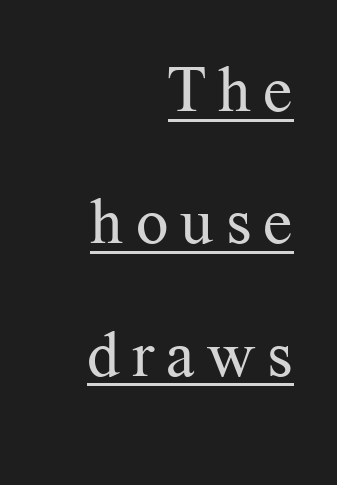
The image shows 64 px regular-weight serif type, upright; set right-aligned, loose line spacing (2.07x), underlined; medium stroke contrast and a medium x-height.
